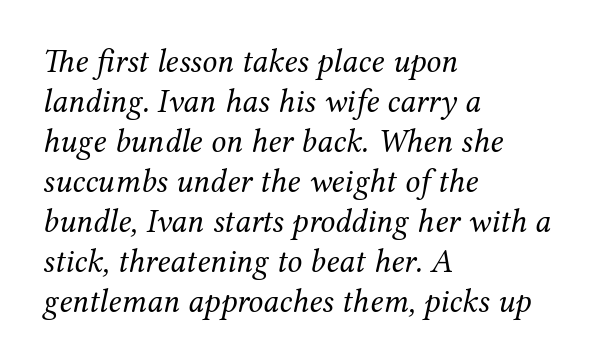
{"serif": "yes", "italic": "yes", "lean": "right", "slant_degrees": 12, "bold": "no", "weight": "regular", "width": "normal", "stroke_contrast": "medium", "x_height": "medium", "monospaced": "no", "underline": "no", "align": "left", "line_spacing_ratio": 1.21, "letter_spacing": "normal", "letter_spacing_em": 0.0, "glyph_px": 33}
